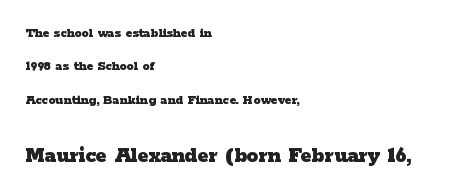
The image shows 23 px bold type, upright; set left-aligned, loose line spacing (2.38x), normal letter spacing, not underlined; the second (bottom) block is 1.64x larger.
